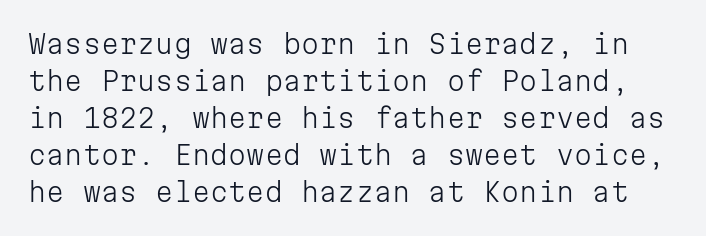
{"italic": "no", "bold": "no", "underline": "no", "line_spacing": "normal", "line_spacing_ratio": 1.42, "letter_spacing": "normal", "letter_spacing_em": 0.0, "glyph_px": 26}
